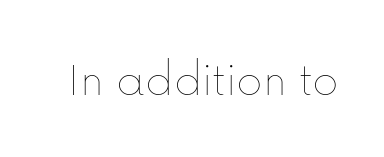
{"italic": "no", "bold": "no", "weight": "thin", "width": "normal", "stroke_contrast": "low", "x_height": "medium", "monospaced": "no", "underline": "no", "letter_spacing": "normal", "letter_spacing_em": 0.0, "glyph_px": 50}
